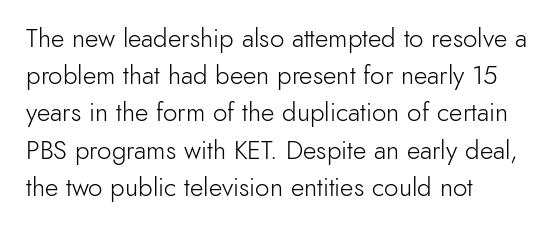
Q: Is the text bold? A: No.
Q: Is the text italic (slanted)? A: No, it is upright.
Q: Is the text underlined? A: No.
Q: How is the paragraph aligned? A: Left-aligned.
Q: Is the spacing between letters normal or unusually wide? A: Normal.
Q: Is the spacing between lines tight, normal or loose? A: Normal.
